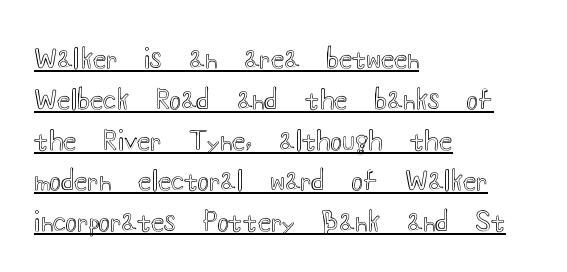
The image shows 27 px text type, upright; set left-aligned, normal line spacing (1.51x), normal letter spacing, underlined.
